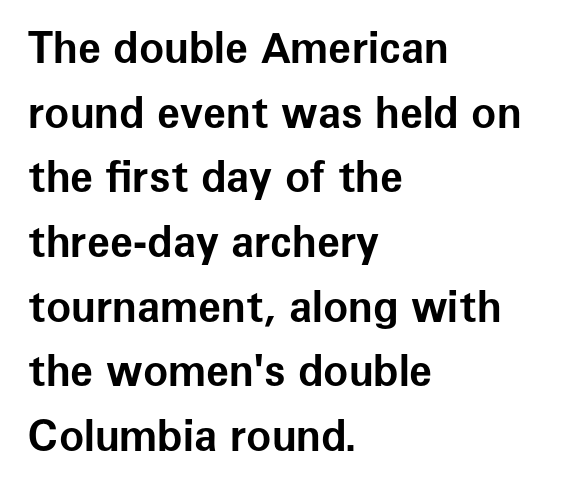
{"serif": "no", "italic": "no", "bold": "yes", "weight": "bold", "width": "normal", "stroke_contrast": "low", "x_height": "medium", "monospaced": "no", "underline": "no", "align": "left", "line_spacing": "normal", "line_spacing_ratio": 1.54, "letter_spacing": "normal", "letter_spacing_em": 0.0, "glyph_px": 42}
